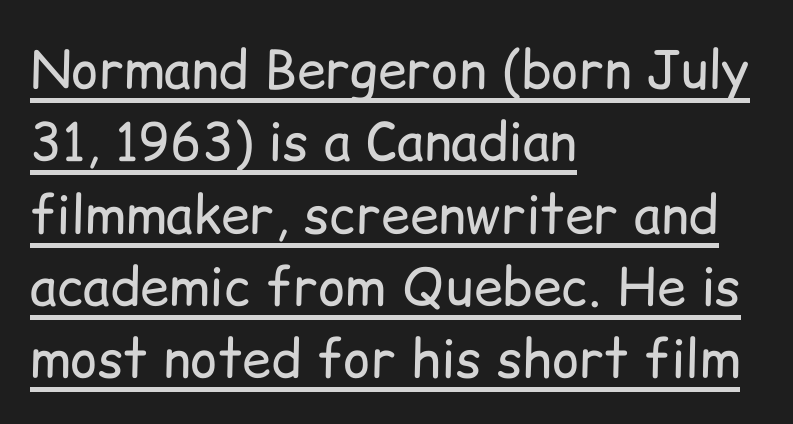
{"serif": "no", "italic": "no", "bold": "no", "weight": "regular", "width": "normal", "stroke_contrast": "low", "x_height": "medium", "monospaced": "no", "underline": "yes", "align": "left", "line_spacing": "normal", "line_spacing_ratio": 1.39, "letter_spacing": "normal", "letter_spacing_em": 0.0, "glyph_px": 52}
